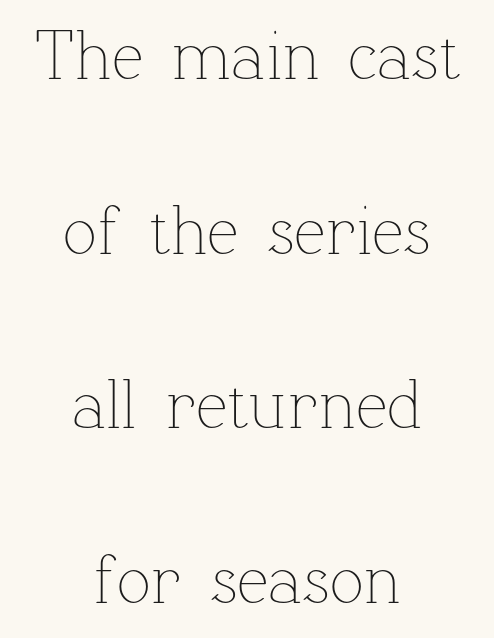
The image shows 71 px thin type, upright; set centered, loose line spacing (2.46x), normal letter spacing, not underlined; low stroke contrast and a medium x-height.
